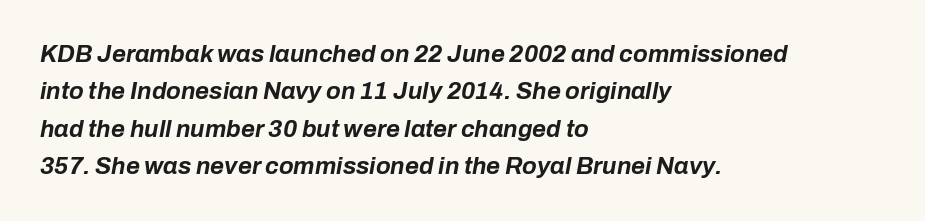
The image shows 24 px bold type, italic (leaning right); set left-aligned, normal line spacing (1.56x), normal letter spacing, not underlined.
